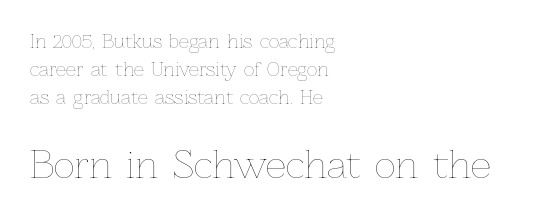
Q: Is the text bold? A: No.
Q: Is the text italic (slanted)? A: No, it is upright.
Q: Is the text underlined? A: No.
Q: How is the paragraph aligned? A: Left-aligned.
Q: Is the spacing between letters normal or unusually wide? A: Normal.
Q: Is the spacing between lines tight, normal or loose? A: Normal.
Q: Which block of text is set in a larger size, the first (top) or the second (bottom)? A: The second (bottom) one.
Q: Width (condensed, normal, or wide)? A: Normal.
Q: Stroke contrast? A: Low.
Q: x-height? A: Medium.
Q: Monospaced? A: No.
